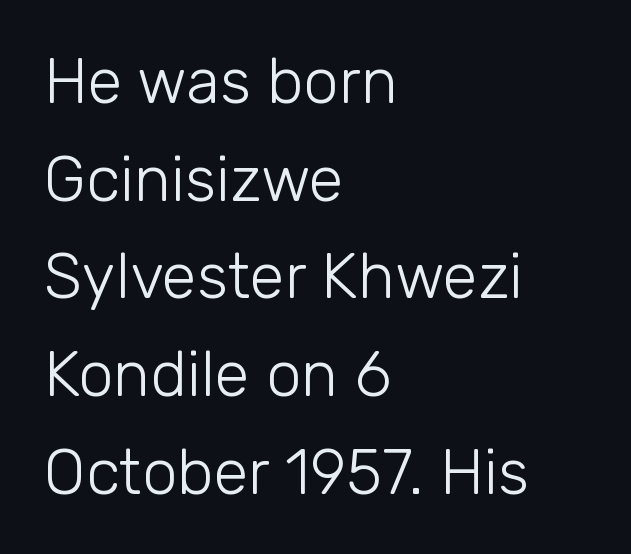
The image shows 63 px light sans-serif type, upright; set left-aligned, normal line spacing (1.55x), normal letter spacing, not underlined; low stroke contrast and a medium x-height.
